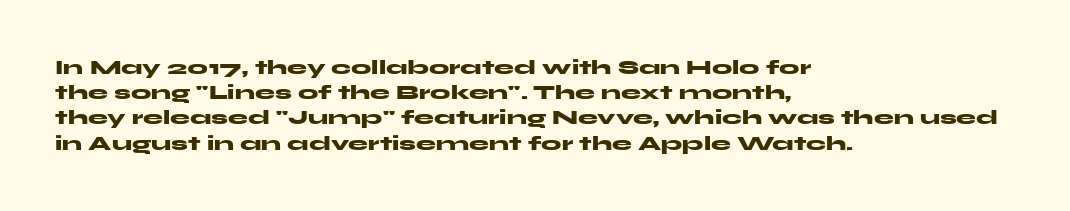
{"italic": "no", "bold": "yes", "underline": "no", "align": "left", "line_spacing": "normal", "line_spacing_ratio": 1.26, "letter_spacing": "normal", "letter_spacing_em": 0.0, "glyph_px": 20}
